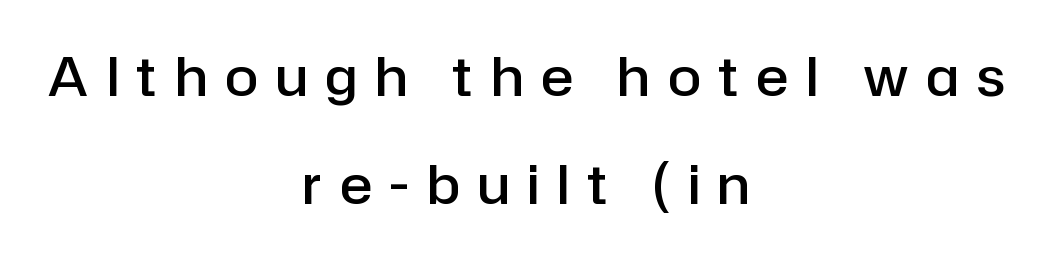
What weight is shown? A semibold, between regular and bold. A typesetter would mark this as roman, not italic. Observe the absence of serifs on each vertical stroke in this sample. The line-height multiplier appears high, well above default. Think of a printed novel: that variable character pitch is what you see here.
